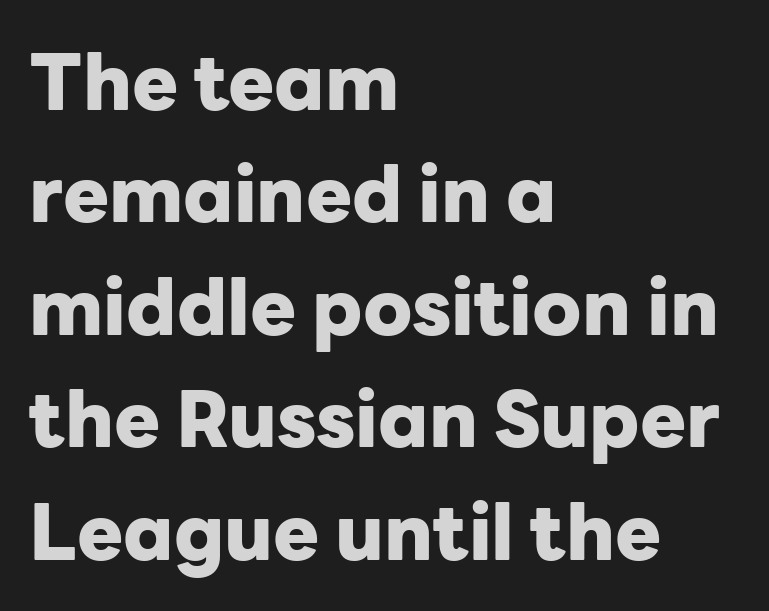
The image shows 77 px heavy sans-serif type, upright; set left-aligned, normal line spacing (1.46x), normal letter spacing, not underlined; low stroke contrast and a medium x-height.
